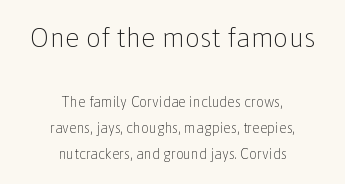
Caption: upper text group enlarged, lower text group reduced. The rag falls on both sides of this text block equally. Descenders hang freely into open space. Glyph-to-glyph distance matches everyday printed text. Weight class: somewhere from thin through regular. Italic: no, the glyphs are upright roman.
